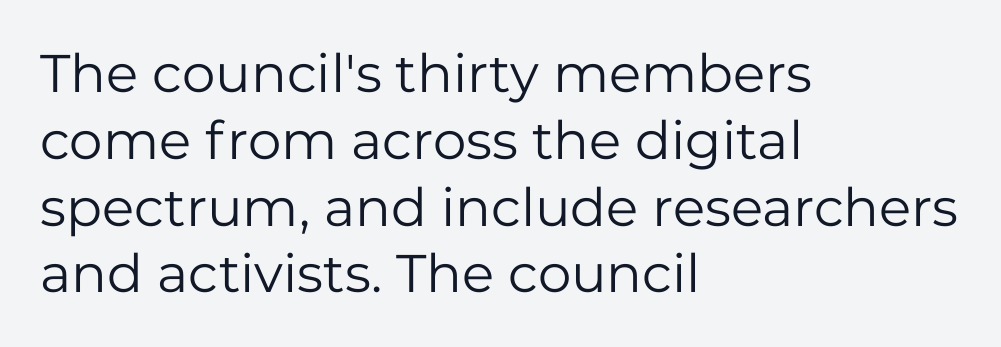
The image shows 53 px regular-weight sans-serif type, upright; set left-aligned, normal line spacing (1.26x), normal letter spacing, not underlined; low stroke contrast and a medium x-height.
